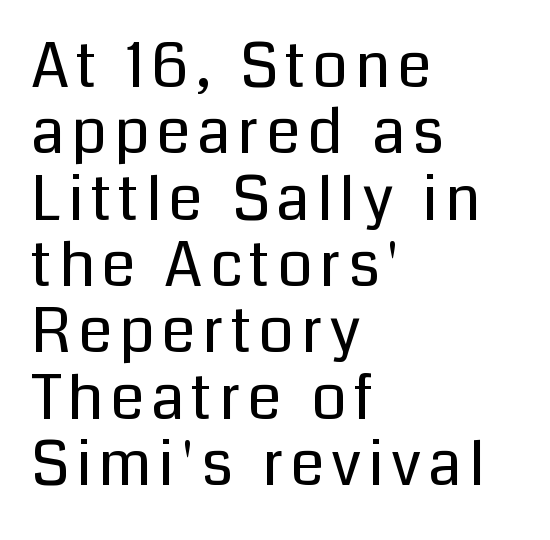
The image shows 62 px regular-weight sans-serif type, upright; set left-aligned, tight line spacing (1.07x), not underlined; low stroke contrast and a medium x-height.
